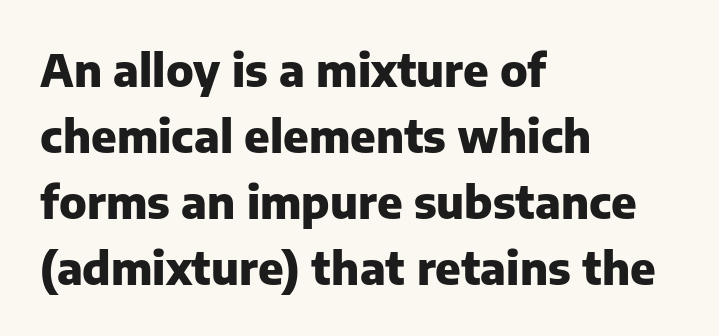
The image shows 45 px heavy sans-serif type, upright; set left-aligned, normal line spacing (1.47x), normal letter spacing, not underlined; low stroke contrast and a medium x-height.
